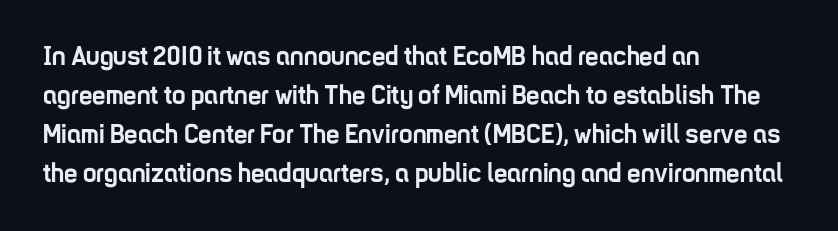
The image shows 27 px bold type, upright; set left-aligned, normal line spacing (1.44x), normal letter spacing, not underlined.
